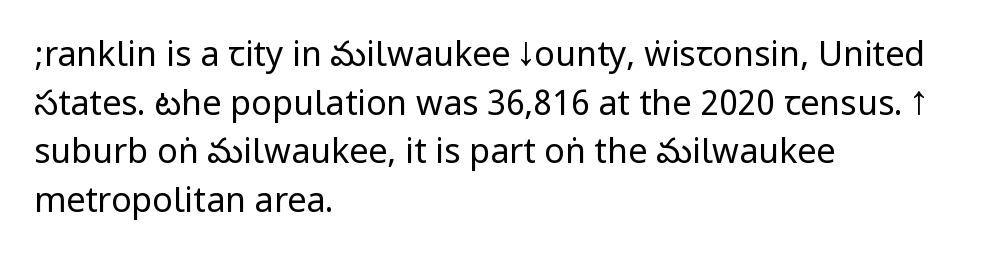
Q: Is the text bold? A: No.
Q: Is the text italic (slanted)? A: No, it is upright.
Q: Is the typeface a serif or a sans-serif typeface? A: Sans-serif.
Q: Is the text underlined? A: No.
Q: How is the paragraph aligned? A: Left-aligned.
Q: Is the spacing between letters normal or unusually wide? A: Normal.
Q: Is the spacing between lines tight, normal or loose? A: Normal.
Q: Width (condensed, normal, or wide)? A: Condensed.
Q: Stroke contrast? A: Low.
